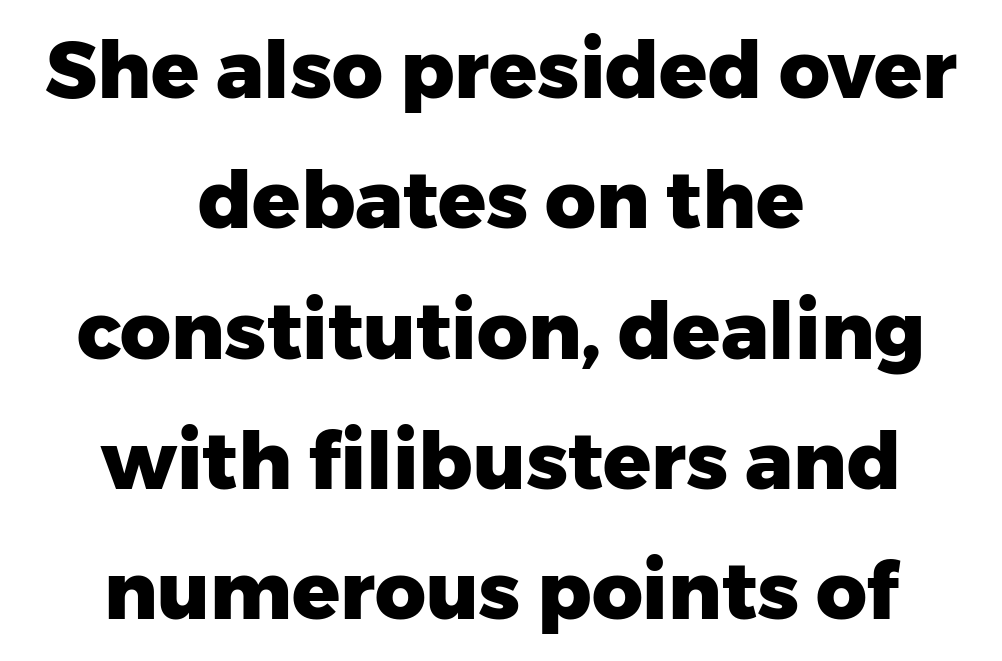
Spacing verdict: proportional, widths tailored to each character. The zone under the glyphs is completely vacant. The rag falls on both sides of this text block equally. Style check: upright.
